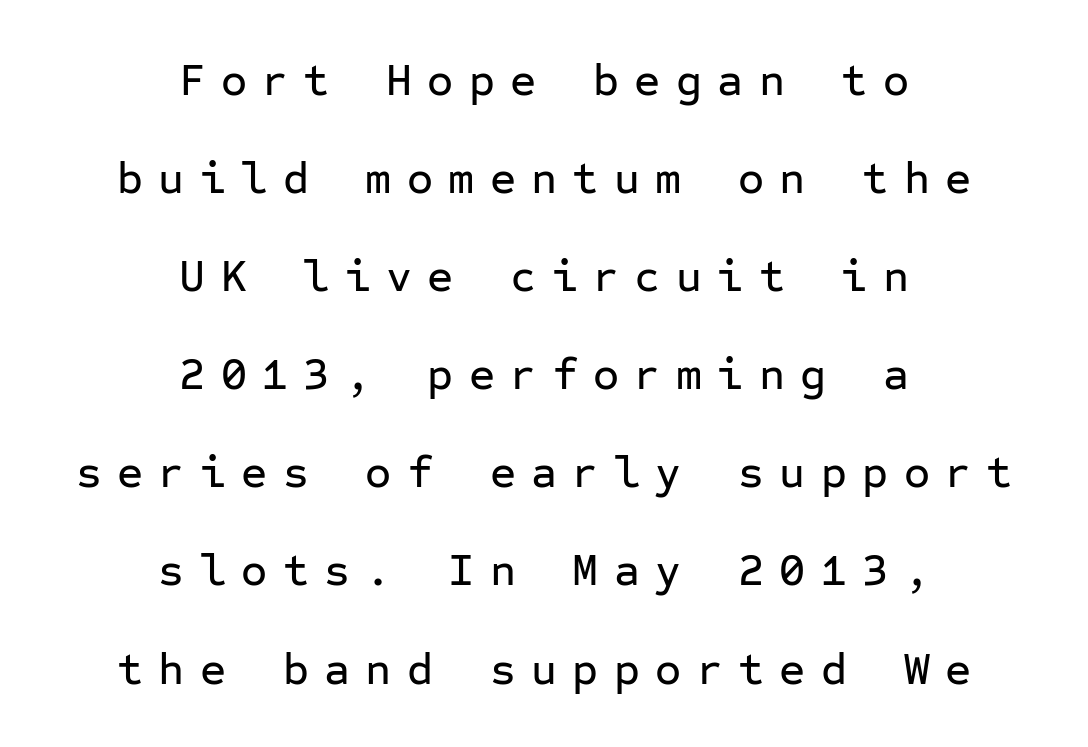
Q: Is the text italic (slanted)? A: No, it is upright.
Q: Is the typeface a serif or a sans-serif typeface? A: Sans-serif.
Q: Is the text underlined? A: No.
Q: How is the paragraph aligned? A: Centered.
Q: Is the spacing between letters normal or unusually wide? A: Unusually wide.
Q: Is the spacing between lines tight, normal or loose? A: Loose.
Q: Width (condensed, normal, or wide)? A: Normal.
Q: Stroke contrast? A: Low.
Q: x-height? A: Medium.
Q: Monospaced? A: Yes.
